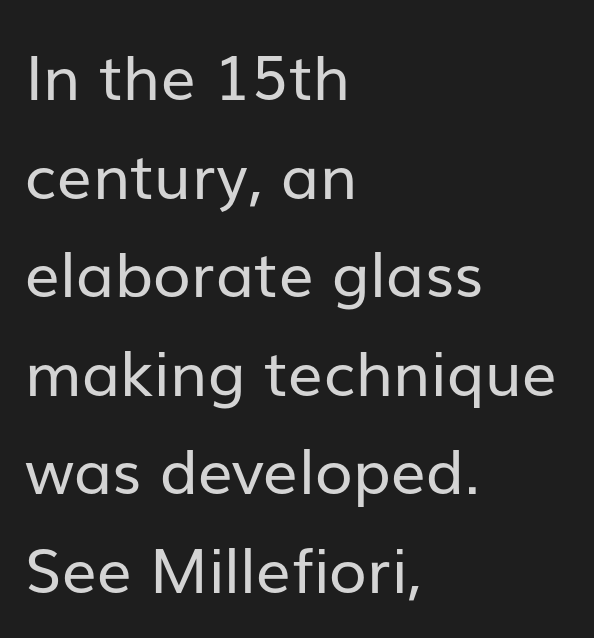
The image shows 62 px regular-weight sans-serif type, upright; set left-aligned, normal line spacing (1.59x), normal letter spacing, not underlined; low stroke contrast and a medium x-height.
